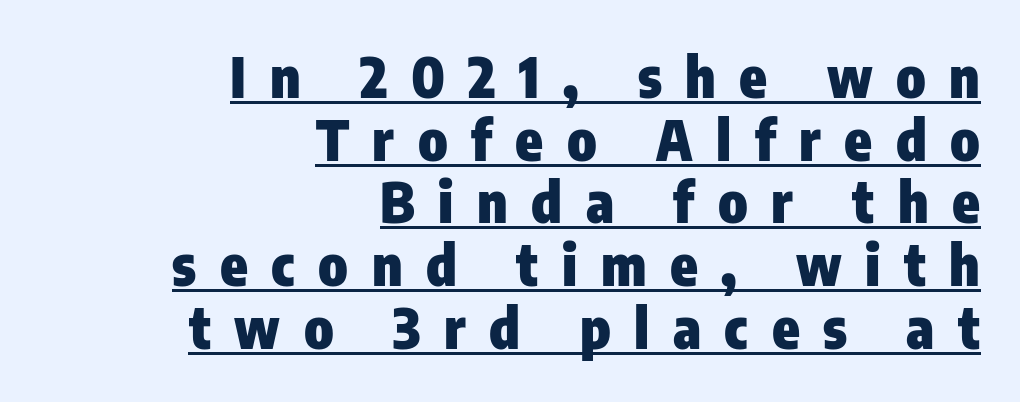
Think of a printed novel: that variable character pitch is what you see here. Descenders here cross a horizontal rule under the line. Posture: straight, roman, zero tilt. A typesetter would call this leading minimal, almost set solid.
